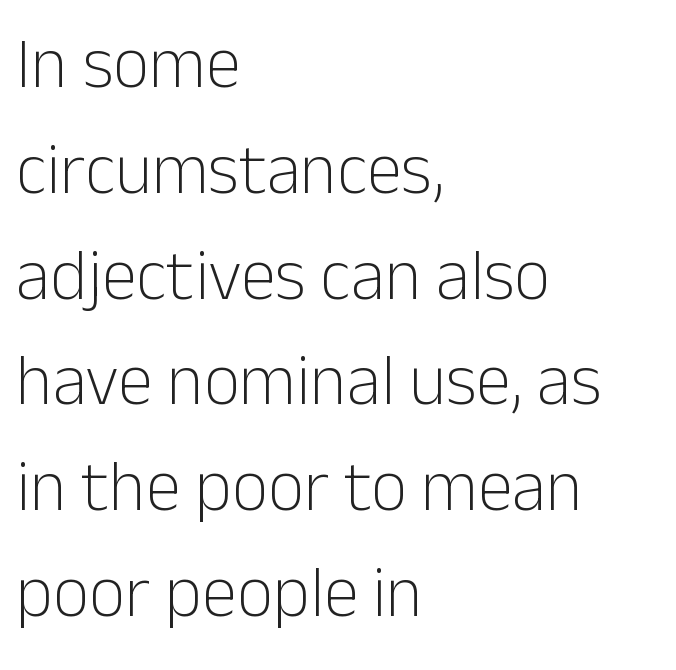
The image shows 71 px light sans-serif type, upright; set left-aligned, normal line spacing (1.49x), normal letter spacing, not underlined; low stroke contrast and a medium x-height.
